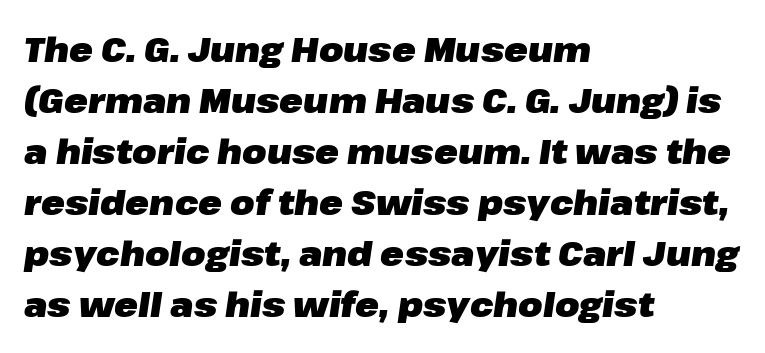
Q: Is the text bold? A: Yes.
Q: Is the text italic (slanted)? A: Yes, it leans right by about 8 degrees.
Q: Is the text underlined? A: No.
Q: How is the paragraph aligned? A: Left-aligned.
Q: Is the spacing between letters normal or unusually wide? A: Normal.
Q: Is the spacing between lines tight, normal or loose? A: Normal.
Q: Width (condensed, normal, or wide)? A: Normal.
Q: Stroke contrast? A: Low.
Q: x-height? A: Medium.
Q: Monospaced? A: No.
